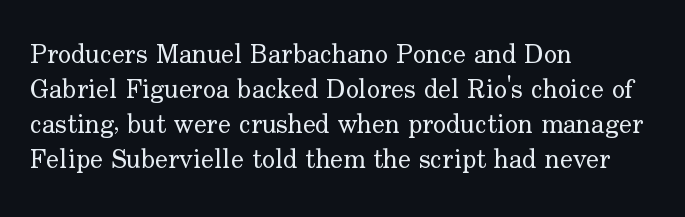
Q: Is the text bold? A: No.
Q: Is the text italic (slanted)? A: No, it is upright.
Q: Is the text underlined? A: No.
Q: How is the paragraph aligned? A: Left-aligned.
Q: Is the spacing between letters normal or unusually wide? A: Normal.
Q: Is the spacing between lines tight, normal or loose? A: Normal.
